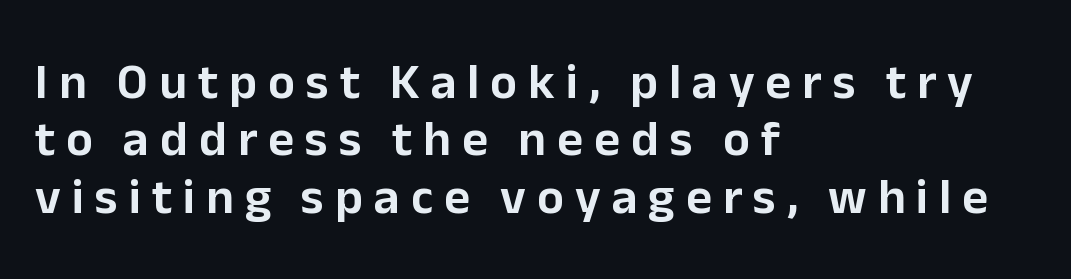
The image shows 50 px sans-serif type, upright; set left-aligned, tight line spacing (1.15x), unusually wide letter spacing (+0.22 em), not underlined; low stroke contrast and a medium x-height.
